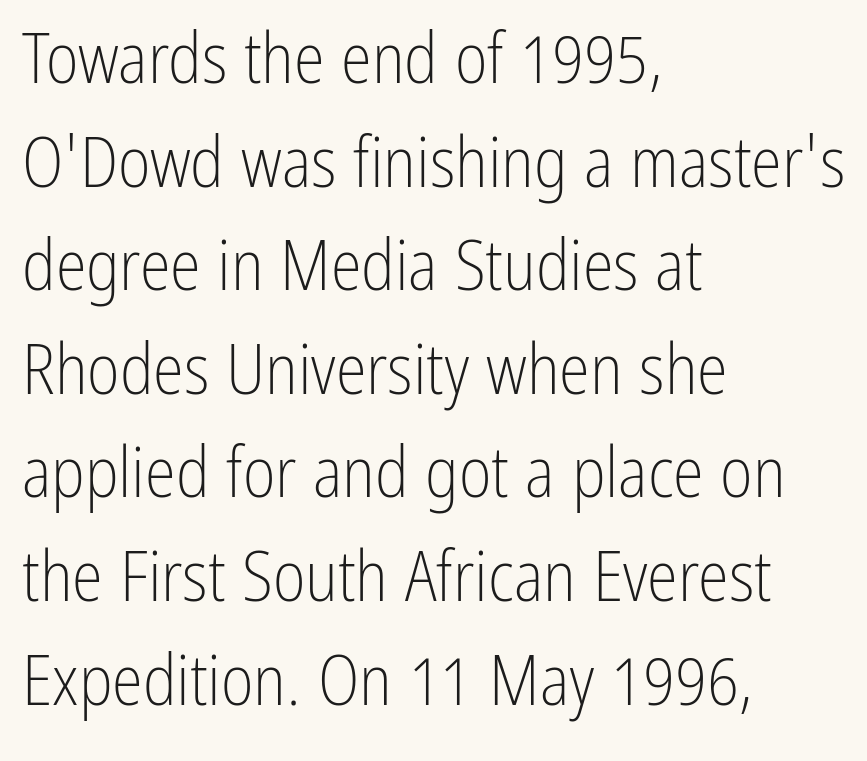
The image shows 70 px light, condensed sans-serif type, upright; set left-aligned, normal line spacing (1.48x), normal letter spacing, not underlined; low stroke contrast and a medium x-height.
